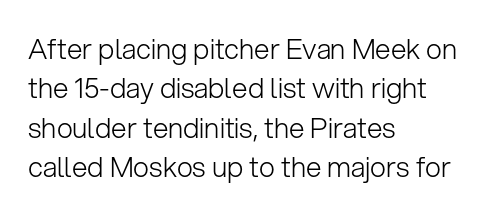
Q: Is the text bold? A: No.
Q: Is the text italic (slanted)? A: No, it is upright.
Q: Is the typeface a serif or a sans-serif typeface? A: Sans-serif.
Q: Is the text underlined? A: No.
Q: How is the paragraph aligned? A: Left-aligned.
Q: Is the spacing between letters normal or unusually wide? A: Normal.
Q: Is the spacing between lines tight, normal or loose? A: Normal.
Q: Width (condensed, normal, or wide)? A: Normal.
Q: Stroke contrast? A: Low.
Q: x-height? A: Medium.
Q: Monospaced? A: No.
